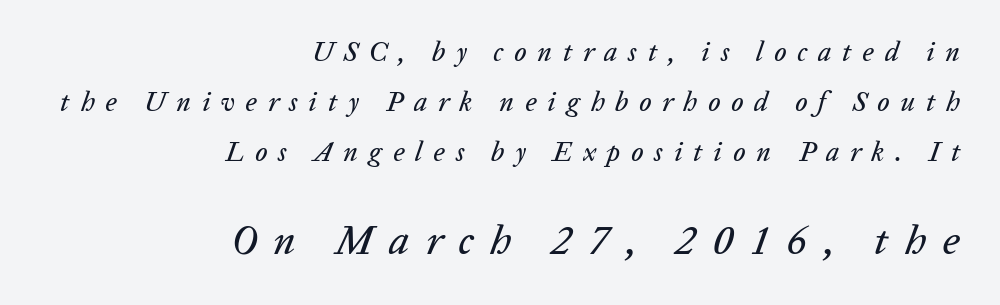
Q: Is the text italic (slanted)? A: Yes, it leans right by about 20 degrees.
Q: Is the text underlined? A: No.
Q: How is the paragraph aligned? A: Right-aligned.
Q: Is the spacing between letters normal or unusually wide? A: Unusually wide.
Q: Which block of text is set in a larger size, the first (top) or the second (bottom)? A: The second (bottom) one.
Q: Width (condensed, normal, or wide)? A: Normal.
Q: Stroke contrast? A: Low.
Q: x-height? A: Medium.
Q: Monospaced? A: No.
